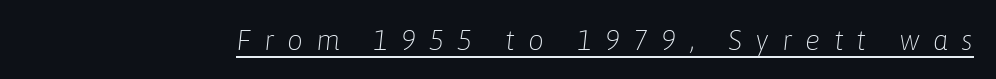
{"italic": "yes", "lean": "right", "slant_degrees": 6, "bold": "no", "weight": "light", "width": "normal", "stroke_contrast": "low", "x_height": "medium", "monospaced": "no", "underline": "yes", "letter_spacing": "wide", "letter_spacing_em": 0.47, "glyph_px": 28}
